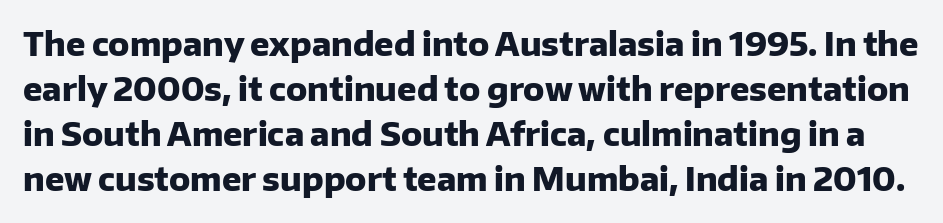
Weight check: bold — yes, fully. Rendered with straight, roman letterforms. Tracking here is standard; glyphs follow each other at the usual distance. You could not count columns in this text — the font is proportionally spaced. A bare baseline throughout the passage. The characters display no serif detailing; their extremities are plain.
